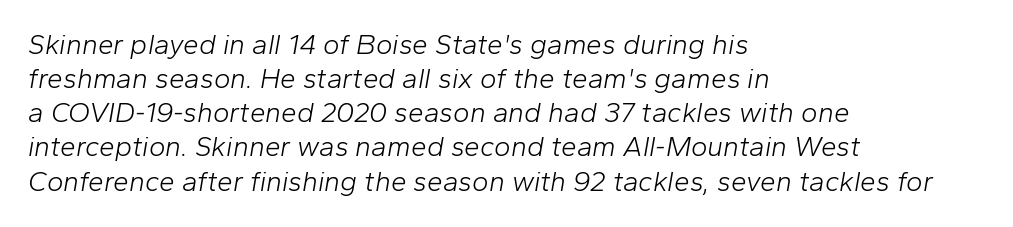
This rendering features lettering with no underline. Words appear dense and cohesive because spacing is normal. Is the type heavy? It reads as light-to-regular instead. The face used here has a pronounced slope to its letters. Spacing verdict: proportional, widths tailored to each character.
